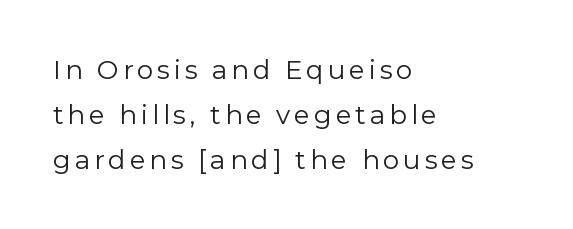
This is the regular roman posture of the typeface. The font is comparable to plain body text, perhaps lighter. Alignment: flush left. Descenders hang freely into open space.
